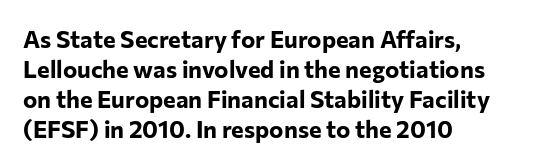
The characters look thick and weighty, a clear bold. Rows of type keep a routine distance in the vertical direction. Each word holds together tightly as a unit, with standard inter-letter gaps. Does the copy run flush right? No — it runs flush left. Beneath every word, the page is bare.
